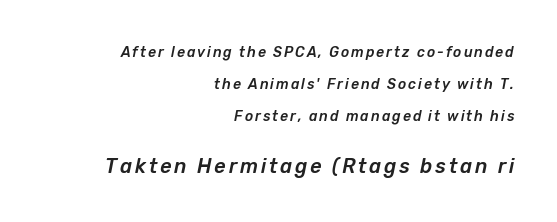
{"italic": "yes", "lean": "right", "slant_degrees": 12, "underline": "no", "align": "right", "line_spacing": "loose", "line_spacing_ratio": 2.27, "larger_block": "second", "size_ratio": 1.43, "glyph_px": 20}
